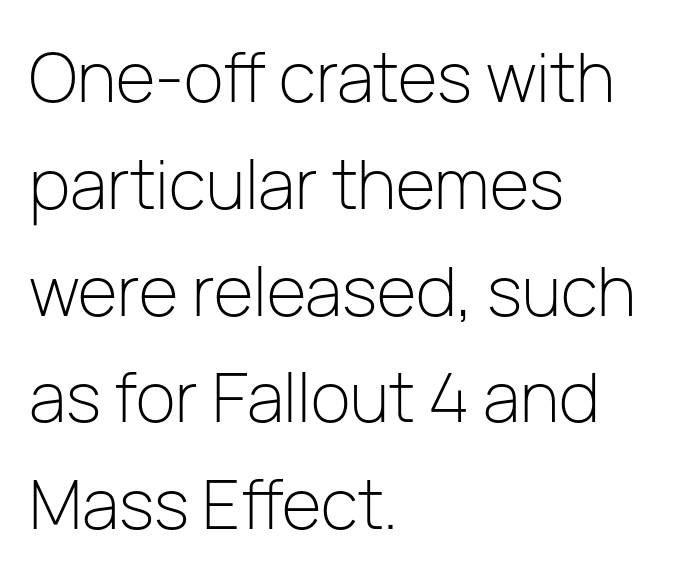
Letter spacing: default. Caption: face not bold, strokes unweighted. The letters advance in unequal steps, a hallmark of proportional type. Nope, no serifs anywhere on these letters. Quick note: interline space is typical.
